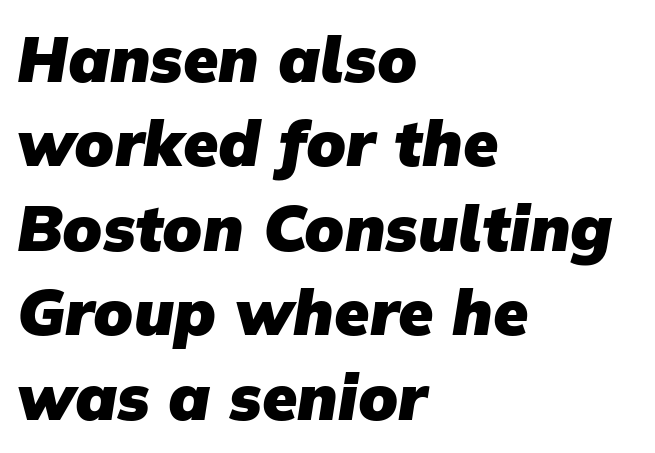
{"serif": "no", "bold": "yes", "weight": "heavy", "width": "normal", "stroke_contrast": "low", "x_height": "medium", "monospaced": "no", "underline": "no", "align": "left", "line_spacing": "normal", "line_spacing_ratio": 1.32, "letter_spacing": "normal", "letter_spacing_em": 0.0, "glyph_px": 64}
